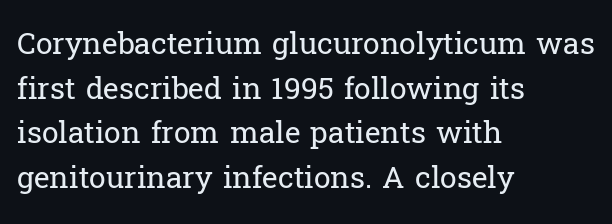
The image shows 30 px regular-weight serif type, upright; set left-aligned, normal line spacing (1.49x), normal letter spacing, not underlined; low stroke contrast and a medium x-height.
